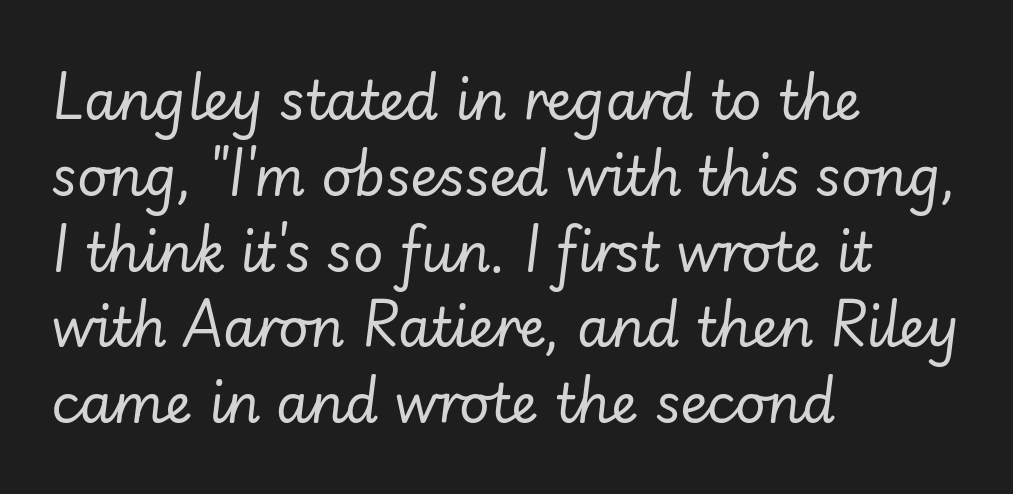
{"italic": "yes", "lean": "right", "slant_degrees": 7, "bold": "no", "weight": "regular", "width": "normal", "stroke_contrast": "low", "x_height": "small", "monospaced": "no", "underline": "no", "align": "left", "line_spacing": "normal", "line_spacing_ratio": 1.43, "letter_spacing": "normal", "letter_spacing_em": 0.0, "glyph_px": 53}
